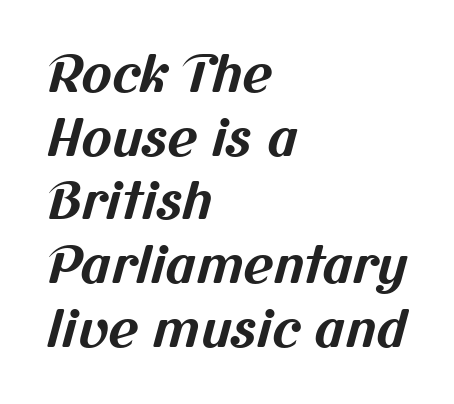
{"serif": "no", "bold": "yes", "weight": "bold", "width": "normal", "stroke_contrast": "medium", "x_height": "medium", "monospaced": "no", "underline": "no", "align": "left", "line_spacing": "normal", "line_spacing_ratio": 1.25, "letter_spacing": "normal", "letter_spacing_em": 0.0, "glyph_px": 51}
